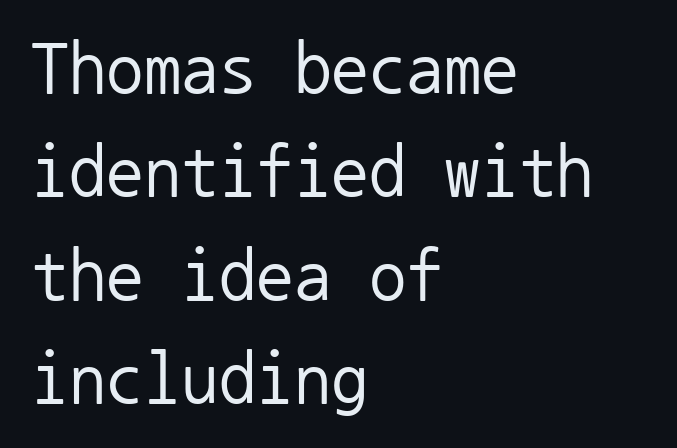
The font family rendered here belongs to the sans-serif group. Casual observation: everything's shoved over to the left. Nothing heavy about these letters — not bold at all. The words here are not underlined. Default kerning and tracking; the words read as compact shapes.
